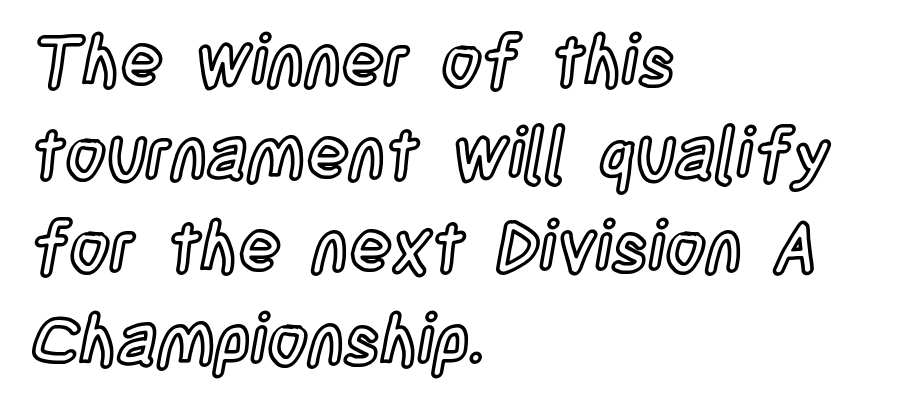
{"width": "condensed", "x_height": "large", "monospaced": "no", "underline": "no", "align": "left", "line_spacing": "normal", "line_spacing_ratio": 1.33, "letter_spacing": "normal", "letter_spacing_em": 0.0, "glyph_px": 70}
